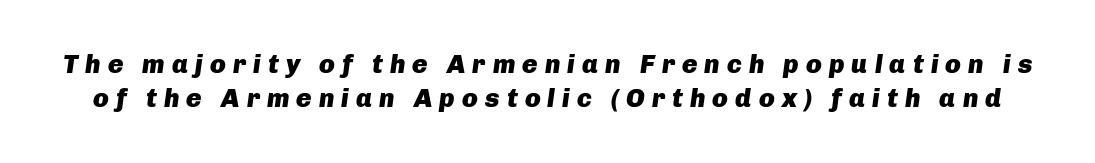
Compared with an ordinary text face, these strokes are far heavier — a full bold. The baseline area is clear. Quick note: interline space is typical. The whole block is typeset with a tilt. Short note: letters widely spaced.
